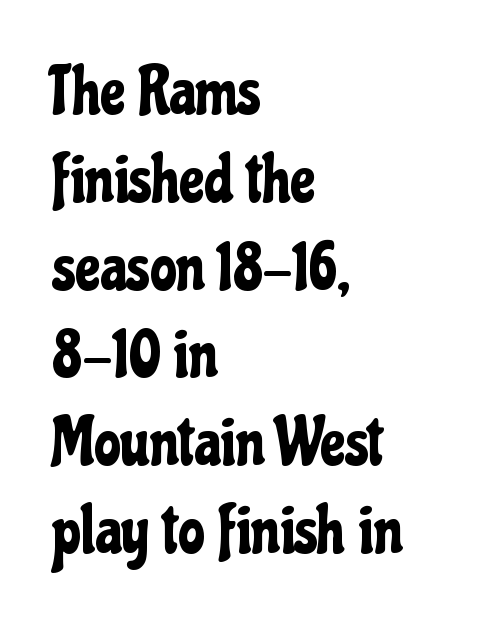
Is the block centered? No — it sits flush against the left margin. The strip under each line holds only bare page. Normally led — the rows are evenly, conventionally spaced. The gaps between neighbouring characters are ordinary and unremarkable. Varying glyph widths throughout — classic text-font behaviour. Designer's note — italics off, roman on.
